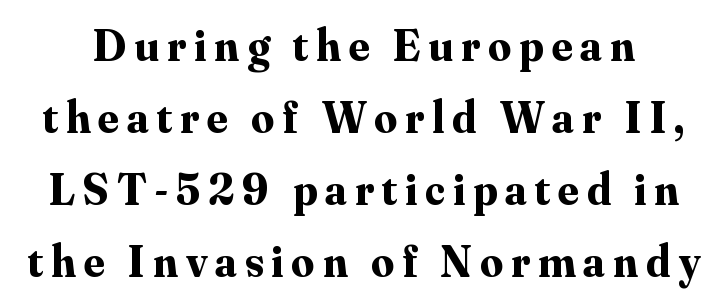
The image shows 45 px bold serif type, upright; set normal line spacing (1.6x), not underlined; medium stroke contrast and a small x-height.
